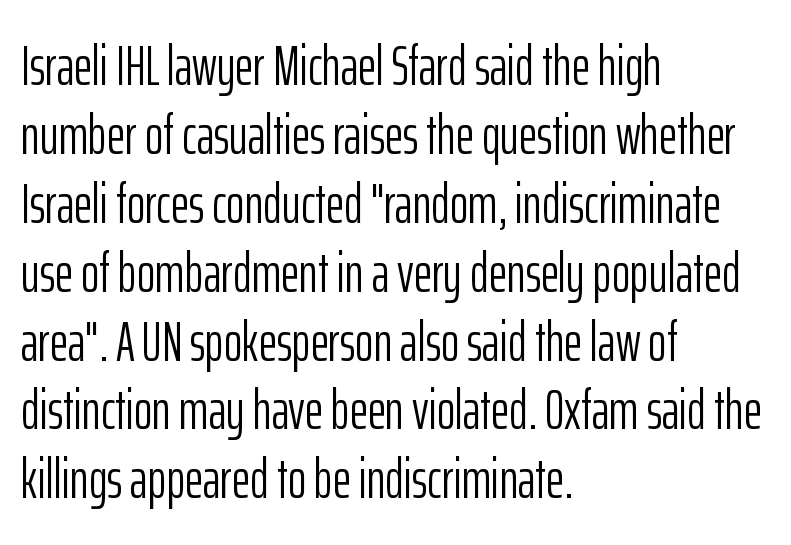
{"serif": "no", "italic": "no", "bold": "no", "weight": "light", "width": "condensed", "stroke_contrast": "low", "x_height": "medium", "monospaced": "no", "underline": "no", "align": "left", "line_spacing_ratio": 1.23, "letter_spacing": "normal", "letter_spacing_em": 0.0, "glyph_px": 56}
